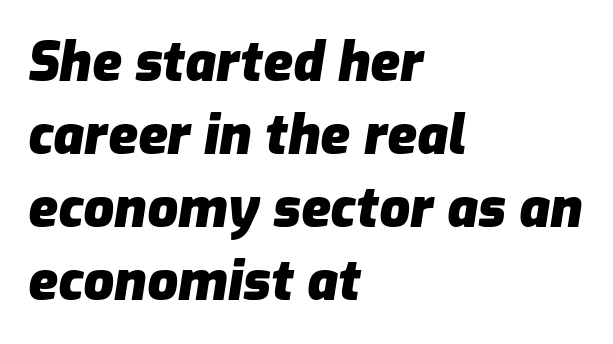
{"italic": "yes", "lean": "right", "slant_degrees": 9, "bold": "yes", "weight": "heavy", "width": "normal", "stroke_contrast": "low", "x_height": "medium", "monospaced": "no", "underline": "no", "align": "left", "line_spacing": "normal", "line_spacing_ratio": 1.35, "letter_spacing": "normal", "letter_spacing_em": 0.0, "glyph_px": 54}
